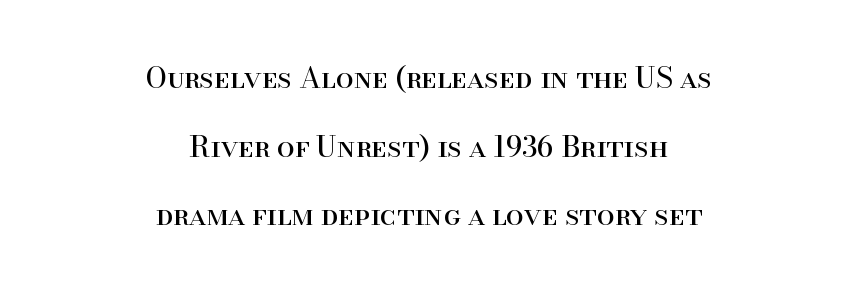
Each new line begins a long way beneath the previous one. Nobody drew a line under any word here. These lines keep a tight, regular rhythm from letter to letter. Note: serifs present on the glyphs.
